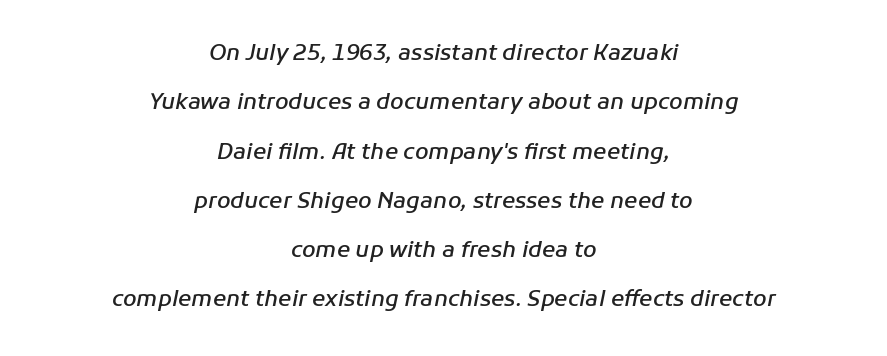
Q: Is the text bold? A: Semi-bold.
Q: Is the text italic (slanted)? A: Yes, it leans right by about 11 degrees.
Q: Is the text underlined? A: No.
Q: How is the paragraph aligned? A: Centered.
Q: Is the spacing between letters normal or unusually wide? A: Normal.
Q: Is the spacing between lines tight, normal or loose? A: Loose.
